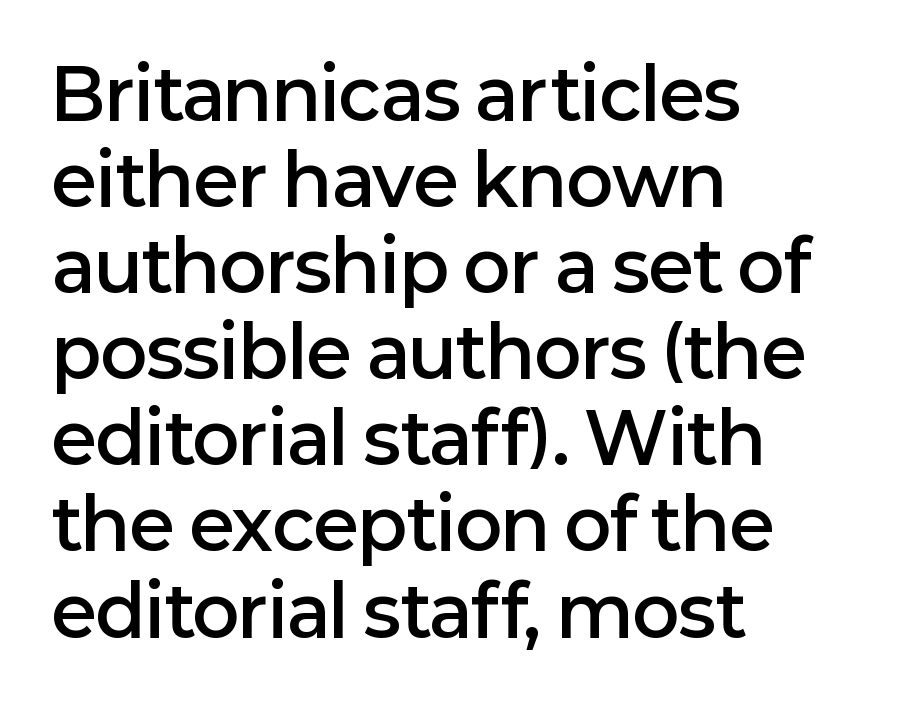
Q: Is the text bold? A: Semi-bold.
Q: Is the text italic (slanted)? A: No, it is upright.
Q: Is the typeface a serif or a sans-serif typeface? A: Sans-serif.
Q: Is the text underlined? A: No.
Q: How is the paragraph aligned? A: Left-aligned.
Q: Is the spacing between letters normal or unusually wide? A: Normal.
Q: Width (condensed, normal, or wide)? A: Normal.
Q: Stroke contrast? A: Low.
Q: x-height? A: Medium.
Q: Monospaced? A: No.
